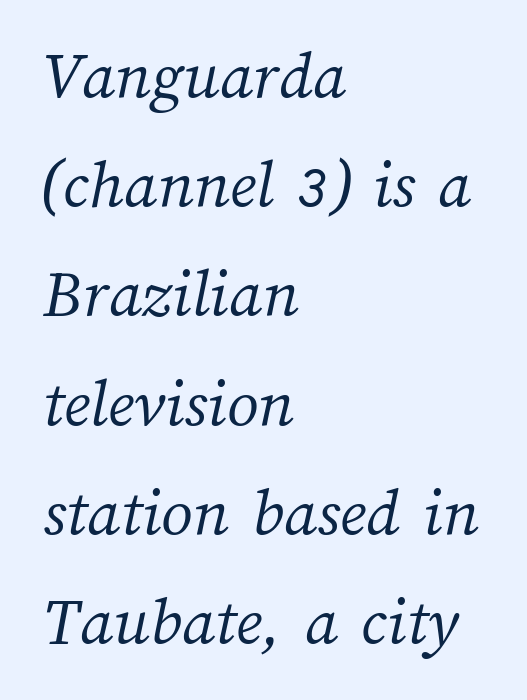
{"bold": "no", "weight": "light", "width": "normal", "stroke_contrast": "medium", "x_height": "medium", "monospaced": "no", "underline": "no", "align": "left", "line_spacing": "normal", "line_spacing_ratio": 1.56, "letter_spacing": "normal", "letter_spacing_em": 0.0, "glyph_px": 70}
